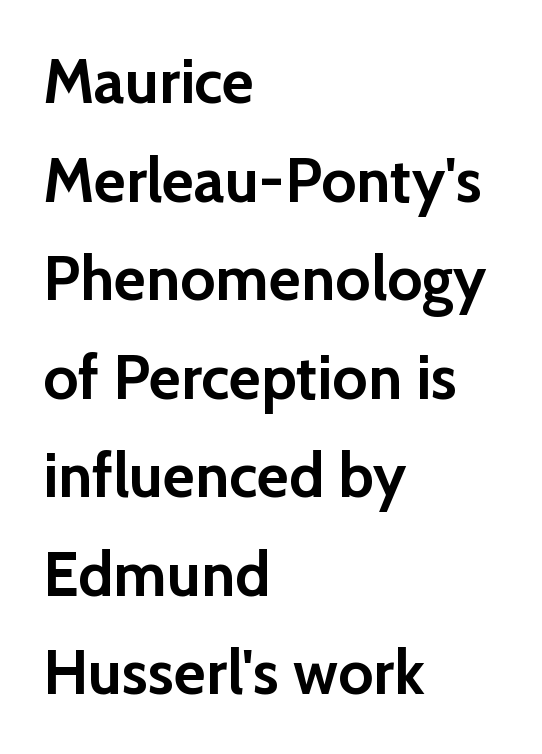
The image shows 62 px semibold sans-serif type, upright; set left-aligned, normal line spacing (1.59x), normal letter spacing, not underlined; low stroke contrast and a medium x-height.
